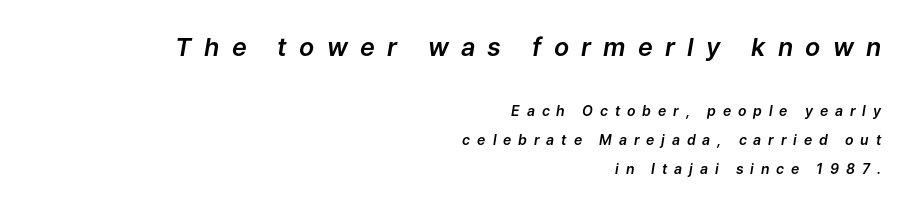
Q: Is the text italic (slanted)? A: Yes, it leans right by about 9 degrees.
Q: Is the text underlined? A: No.
Q: How is the paragraph aligned? A: Right-aligned.
Q: Is the spacing between letters normal or unusually wide? A: Unusually wide.
Q: Is the spacing between lines tight, normal or loose? A: Loose.
Q: Which block of text is set in a larger size, the first (top) or the second (bottom)? A: The first (top) one.
